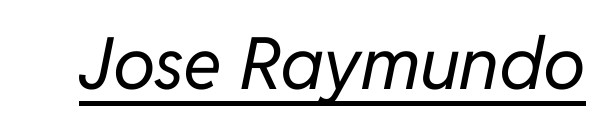
Honestly, the letter spacing is just normal — you wouldn't notice it. Decoration check: the copy is underlined. A typesetter would call this proportional, since set widths differ per character. Posture: slanted.
